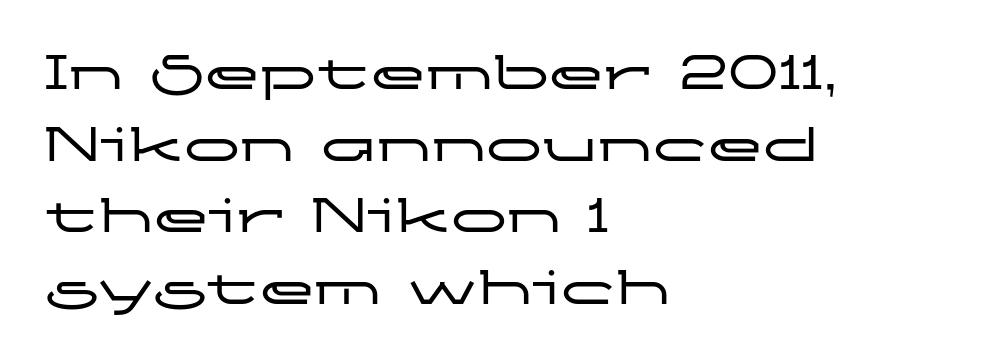
The image shows 56 px wide sans-serif type, upright; set left-aligned, normal line spacing (1.28x), normal letter spacing, not underlined; low stroke contrast and a medium x-height.
